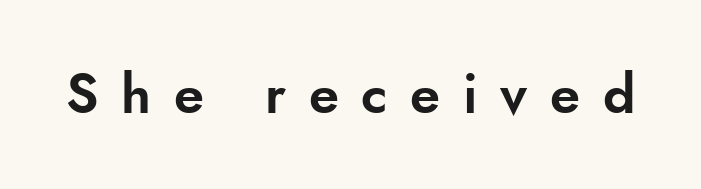
The image shows 54 px sans-serif type, upright; set unusually wide letter spacing (+0.42 em), not underlined; low stroke contrast and a small x-height.
